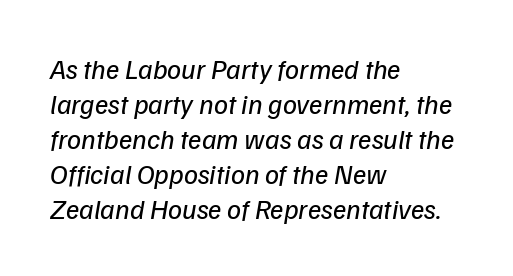
Q: Is the text bold? A: No.
Q: Is the text italic (slanted)? A: Yes, it leans right by about 9 degrees.
Q: Is the text underlined? A: No.
Q: How is the paragraph aligned? A: Left-aligned.
Q: Is the spacing between letters normal or unusually wide? A: Normal.
Q: Is the spacing between lines tight, normal or loose? A: Normal.
Q: Width (condensed, normal, or wide)? A: Normal.
Q: Stroke contrast? A: Low.
Q: x-height? A: Medium.
Q: Monospaced? A: No.
